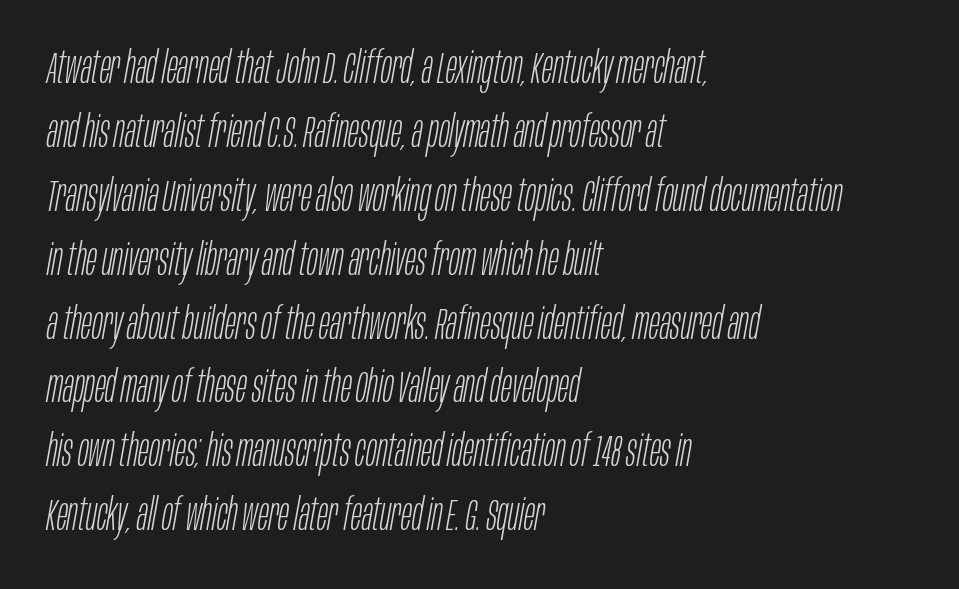
{"italic": "yes", "lean": "right", "slant_degrees": 10, "bold": "no", "weight": "light", "width": "condensed", "stroke_contrast": "low", "x_height": "large", "monospaced": "no", "underline": "no", "align": "left", "line_spacing": "normal", "line_spacing_ratio": 1.42, "letter_spacing": "normal", "letter_spacing_em": 0.0, "glyph_px": 45}
